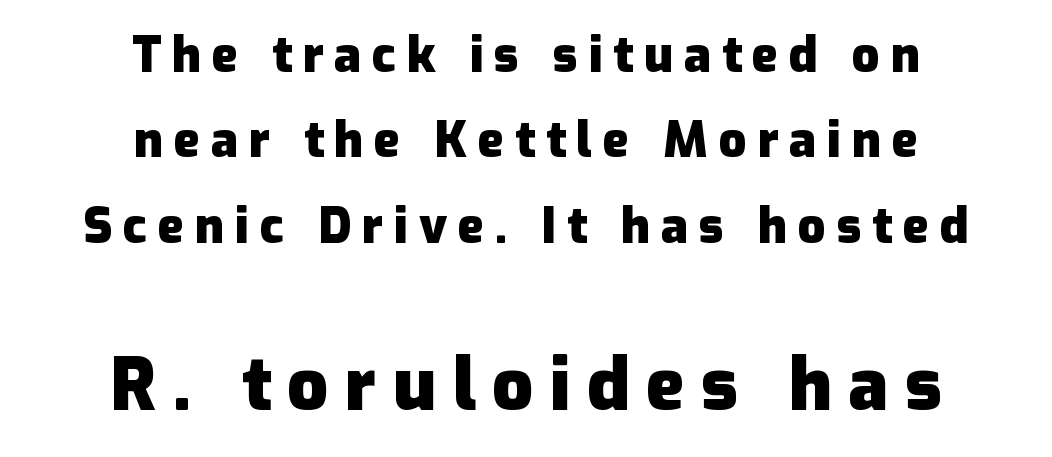
The image shows 73 px heavy sans-serif type, upright; set centered, line spacing 1.74x, unusually wide letter spacing (+0.22 em), not underlined; the second (bottom) block is 1.49x larger; low stroke contrast and a medium x-height.
